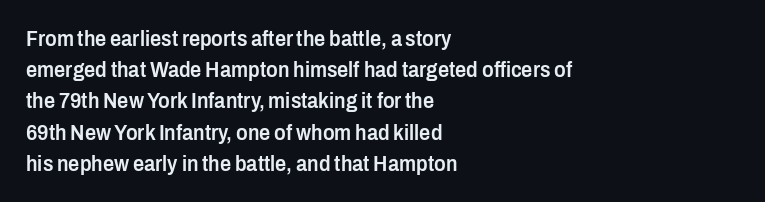
This is moderately heavy type, rendered in semibold. No extra tracking has been applied to these lines. Alignment: flush left. Leading matches the norm, producing a regular column.
